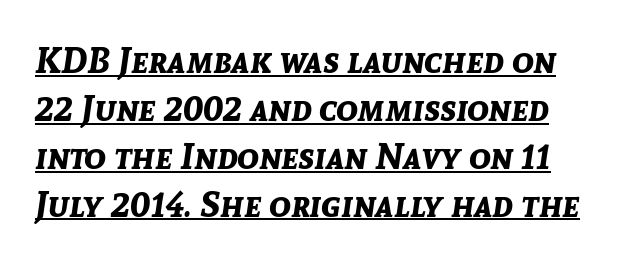
Q: Is the text bold? A: Yes.
Q: Is the text italic (slanted)? A: Yes, it leans right by about 8 degrees.
Q: Is the text underlined? A: Yes.
Q: Is the spacing between letters normal or unusually wide? A: Normal.
Q: Is the spacing between lines tight, normal or loose? A: Normal.
Q: Width (condensed, normal, or wide)? A: Normal.
Q: Stroke contrast? A: Low.
Q: x-height? A: Medium.
Q: Monospaced? A: No.
